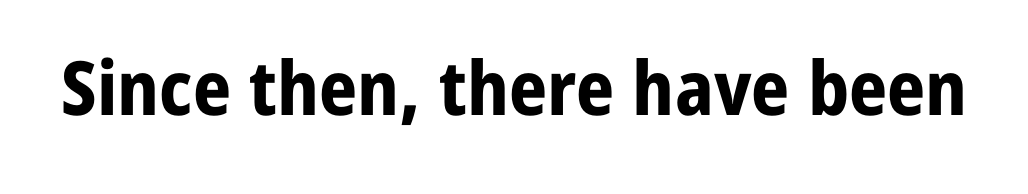
{"serif": "no", "italic": "no", "bold": "yes", "weight": "bold", "width": "normal", "stroke_contrast": "low", "x_height": "medium", "monospaced": "no", "underline": "no", "letter_spacing": "normal", "letter_spacing_em": 0.0, "glyph_px": 75}
